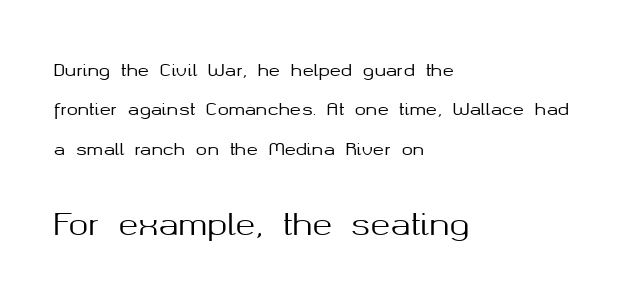
Q: Is the text italic (slanted)? A: No, it is upright.
Q: Is the typeface a serif or a sans-serif typeface? A: Sans-serif.
Q: Is the text underlined? A: No.
Q: How is the paragraph aligned? A: Left-aligned.
Q: Is the spacing between letters normal or unusually wide? A: Normal.
Q: Is the spacing between lines tight, normal or loose? A: Loose.
Q: Which block of text is set in a larger size, the first (top) or the second (bottom)? A: The second (bottom) one.
Q: Width (condensed, normal, or wide)? A: Normal.
Q: Stroke contrast? A: Medium.
Q: x-height? A: Medium.
Q: Monospaced? A: No.
